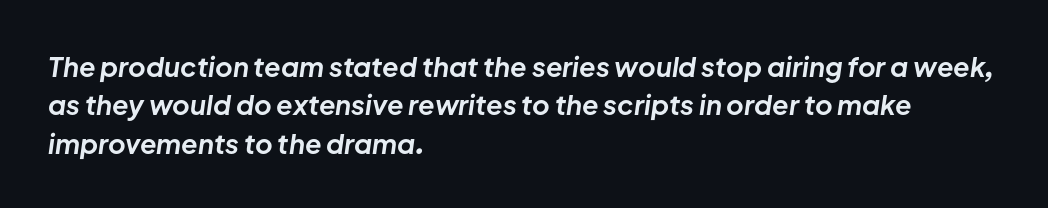
Line beginnings align vertically; line endings do not. Slanted lettering throughout. I'd describe the lettering as bold — thick and assertive. Regular leading. Here the glyphs are tracked normally, forming tight word shapes. Underlining? Definitely not there.
